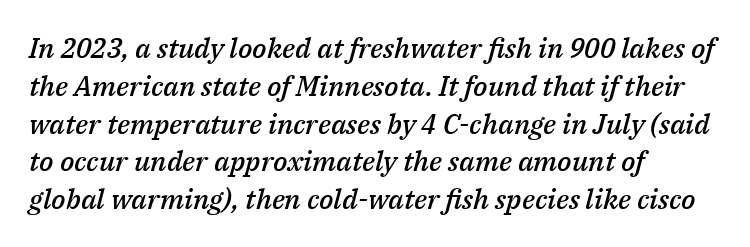
The image shows 28 px semibold type, italic (leaning right); set left-aligned, normal line spacing (1.35x), normal letter spacing, not underlined; medium stroke contrast and a medium x-height.
